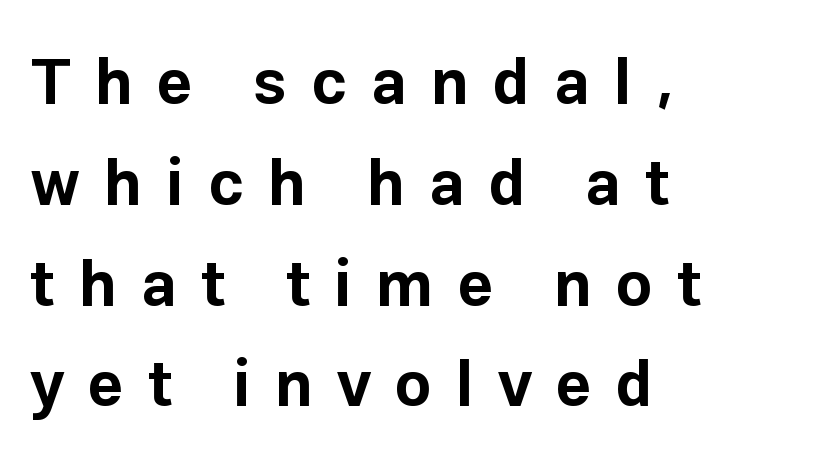
Ascenders rise straight up at ninety degrees. All the whitespace from short lines collects on the right. The sample has been set heavy, in full bold. This rendering widens character spacing well past its baseline value.
